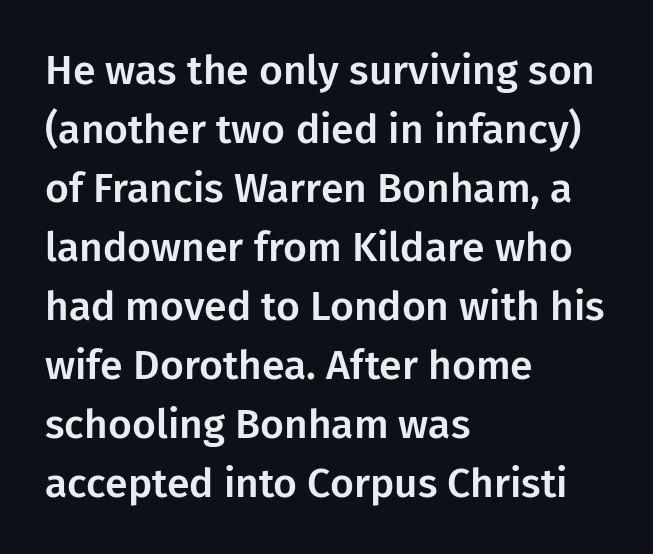
Looks like regular typesetting: each glyph gets only the width it needs. Leading: standard. This rendering leaves character spacing at its baseline value. Only glyphs here, with clear space below each row.
